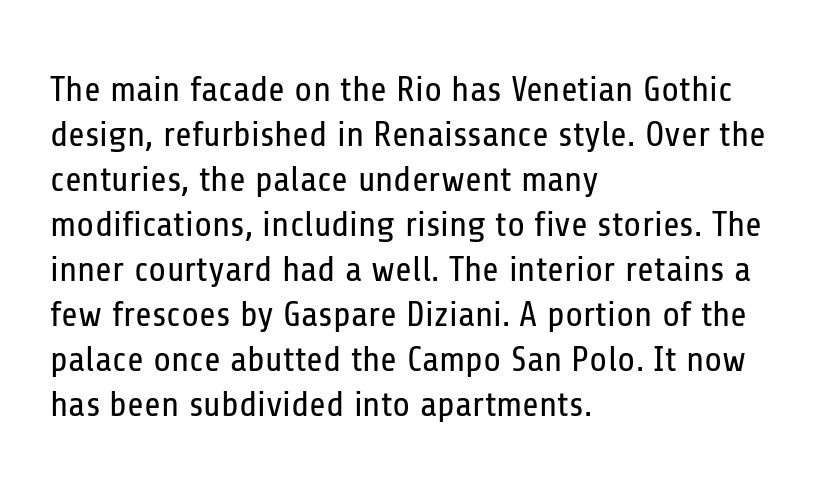
The image shows 36 px regular-weight, condensed sans-serif type, upright; set left-aligned, normal line spacing (1.25x), normal letter spacing, not underlined; low stroke contrast and a medium x-height.
